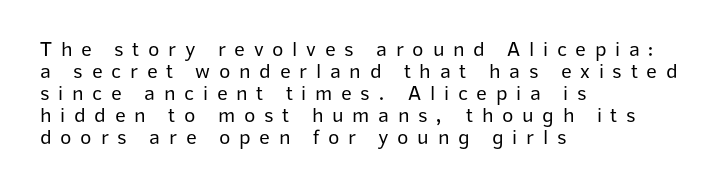
{"italic": "no", "bold": "no", "underline": "no", "align": "left", "line_spacing": "tight", "line_spacing_ratio": 1.05, "letter_spacing": "wide", "letter_spacing_em": 0.41, "glyph_px": 21}
